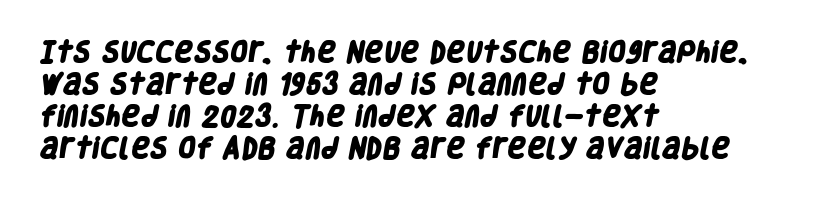
The image shows 23 px bold type; set left-aligned, normal line spacing (1.39x), normal letter spacing, not underlined.
